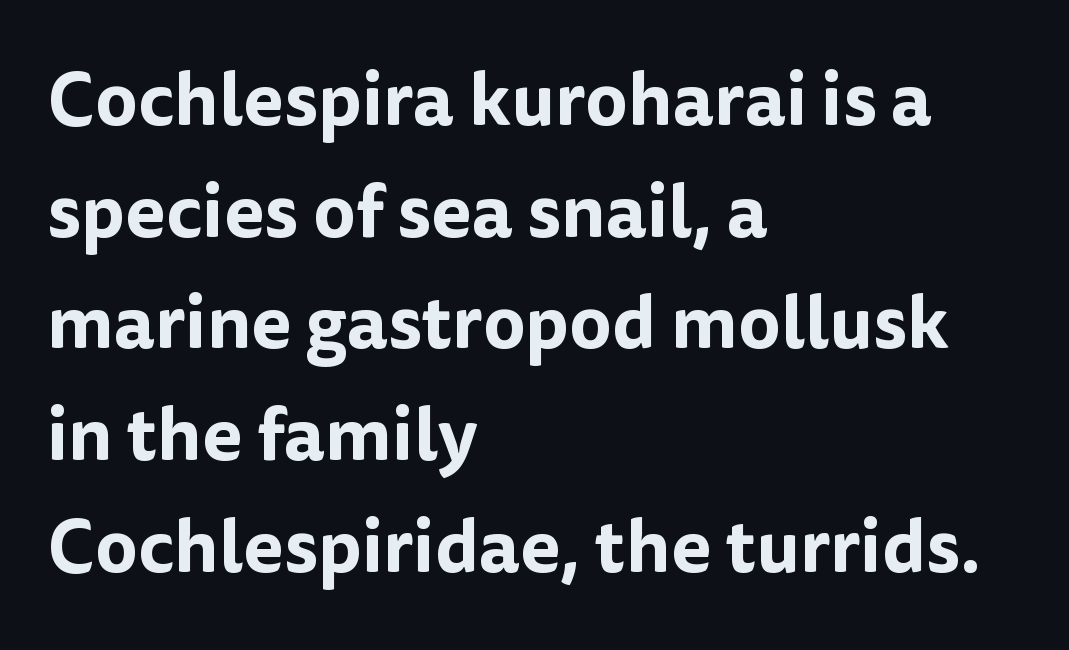
{"serif": "no", "italic": "no", "width": "normal", "stroke_contrast": "low", "x_height": "medium", "monospaced": "no", "underline": "no", "align": "left", "line_spacing": "normal", "line_spacing_ratio": 1.51, "letter_spacing": "normal", "letter_spacing_em": 0.0, "glyph_px": 74}
